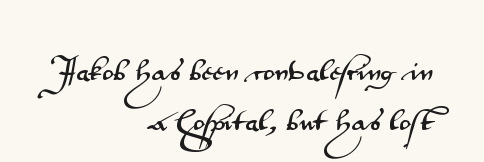
{"underline": "no", "align": "right", "line_spacing": "loose", "line_spacing_ratio": 2.07, "letter_spacing": "normal", "letter_spacing_em": 0.0, "glyph_px": 24}
